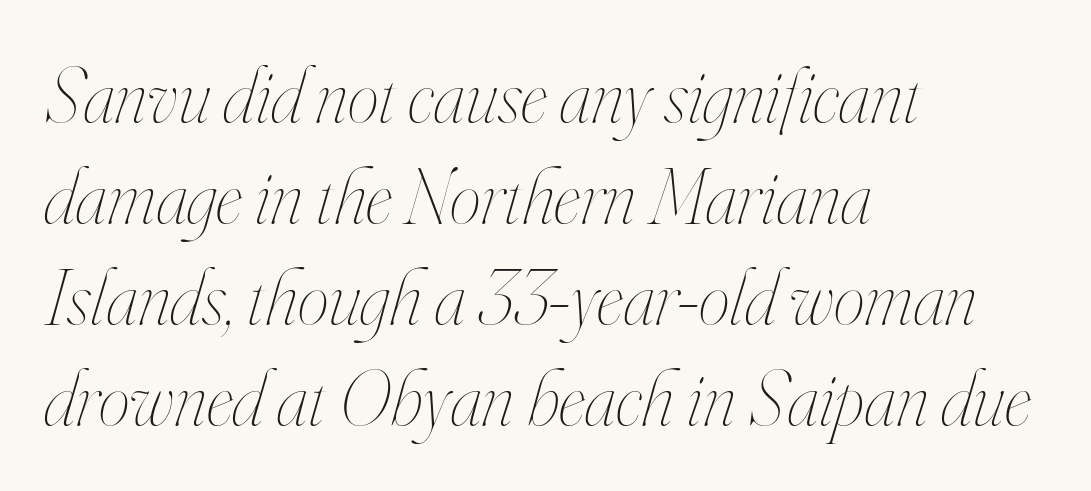
Looking at the ascenders, they clearly lean. The ragged edge is on the right, which tells us the setting is flush left. Underline: absent. This sample uses plain, unmodified letter spacing. A typesetter would call this proportional, since set widths differ per character.
